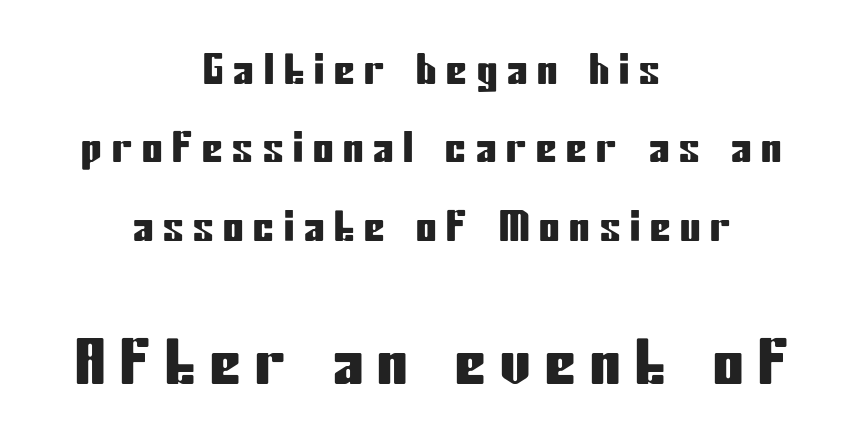
{"serif": "no", "italic": "no", "width": "condensed", "stroke_contrast": "low", "x_height": "medium", "monospaced": "no", "underline": "no", "align": "center", "line_spacing": "loose", "line_spacing_ratio": 1.91, "letter_spacing": "wide", "letter_spacing_em": 0.24, "larger_block": "second", "size_ratio": 1.49, "glyph_px": 61}
